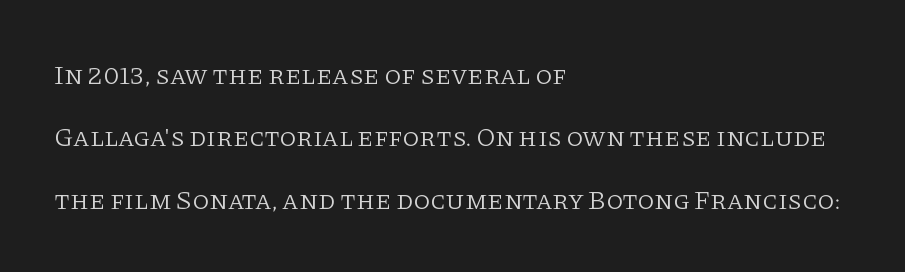
Italic? Not at all — the glyphs are vertical. Lines of text with bare space underneath. Nothing heavy about these letters — not bold at all. Loosely led — the rows are spread out. The lines are quadded left. Honestly, the letter spacing is just normal — you wouldn't notice it.
